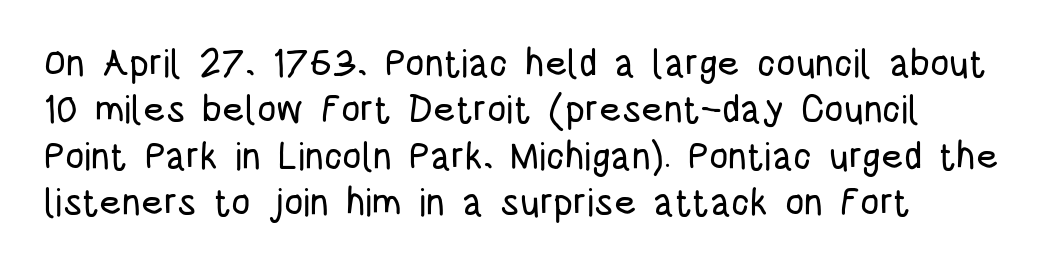
{"serif": "no", "italic": "no", "width": "condensed", "stroke_contrast": "low", "x_height": "large", "monospaced": "no", "underline": "no", "align": "left", "line_spacing_ratio": 1.22, "letter_spacing": "normal", "letter_spacing_em": 0.0, "glyph_px": 38}
